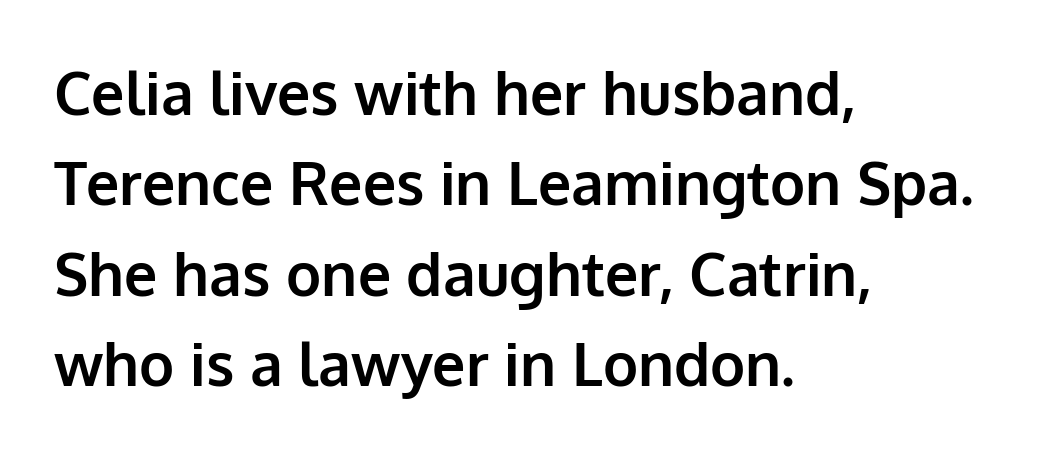
Character widths vary here, with narrow letters taking less room than wide ones. Do the letters lean? They stand straight. Underlining? Definitely not there. Check where the strokes stop: nothing finishes them off — pure sans. The horizontal fit of the characters is conventional and even.
